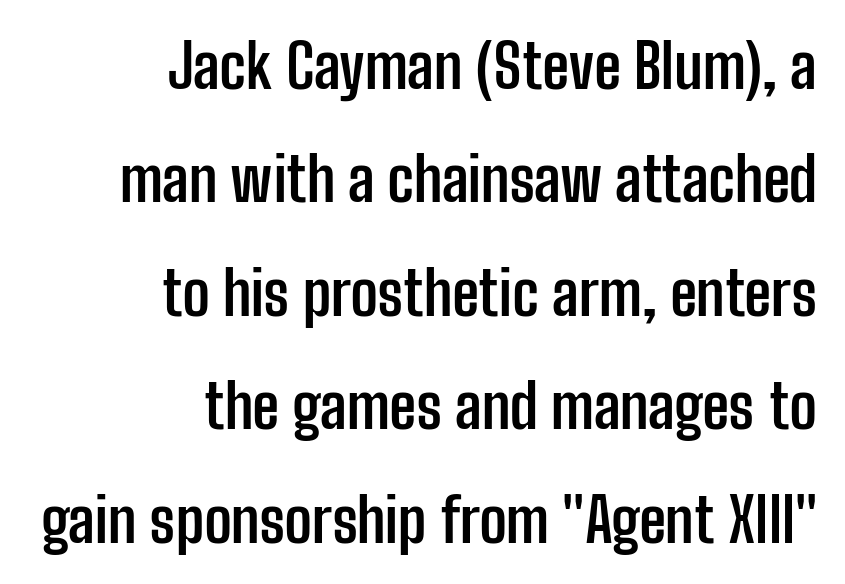
The image shows 61 px semibold, condensed sans-serif type, upright; set right-aligned, line spacing 1.86x, normal letter spacing, not underlined; low stroke contrast and a medium x-height.
